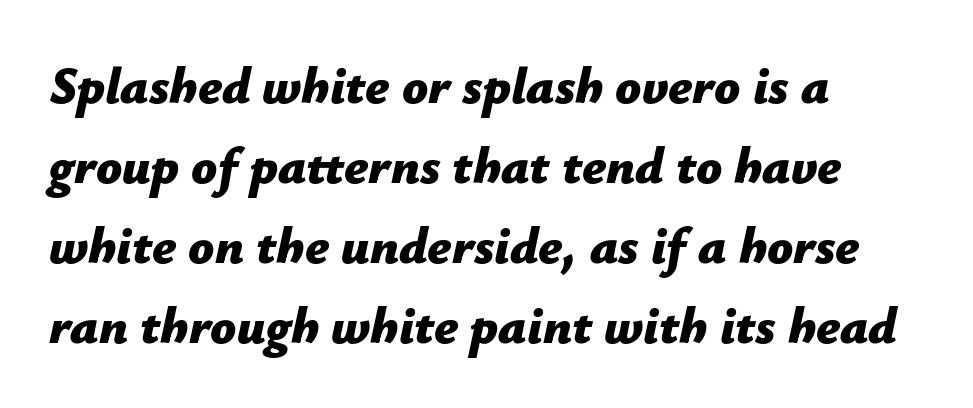
The image shows 51 px bold type, italic (leaning right); set left-aligned, normal line spacing (1.57x), normal letter spacing, not underlined; low stroke contrast and a medium x-height.
